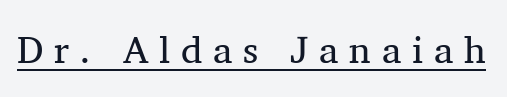
Q: Is the text bold? A: No.
Q: Is the text italic (slanted)? A: No, it is upright.
Q: Is the typeface a serif or a sans-serif typeface? A: Serif.
Q: Is the text underlined? A: Yes.
Q: Is the spacing between letters normal or unusually wide? A: Unusually wide.
Q: Width (condensed, normal, or wide)? A: Normal.
Q: Stroke contrast? A: Medium.
Q: x-height? A: Medium.
Q: Monospaced? A: No.
